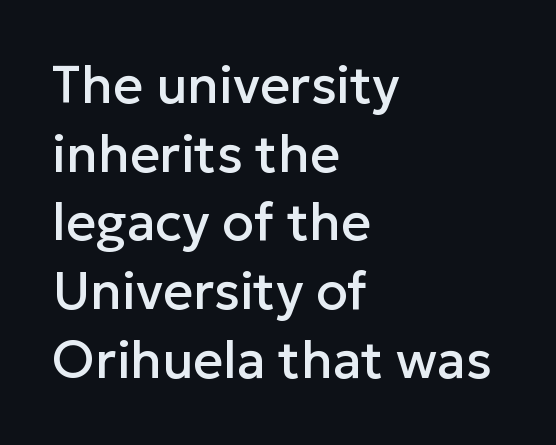
{"serif": "no", "italic": "no", "width": "normal", "stroke_contrast": "low", "x_height": "medium", "monospaced": "no", "underline": "no", "align": "left", "line_spacing": "normal", "line_spacing_ratio": 1.32, "letter_spacing": "normal", "letter_spacing_em": 0.0, "glyph_px": 52}
